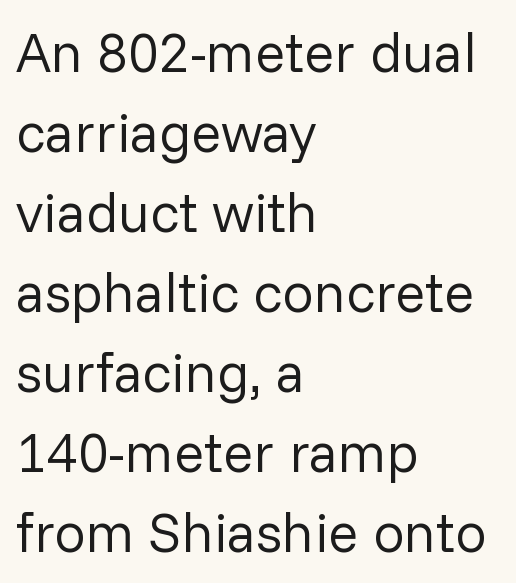
The image shows 56 px regular-weight sans-serif type, upright; set left-aligned, normal line spacing (1.43x), normal letter spacing, not underlined; low stroke contrast and a medium x-height.
